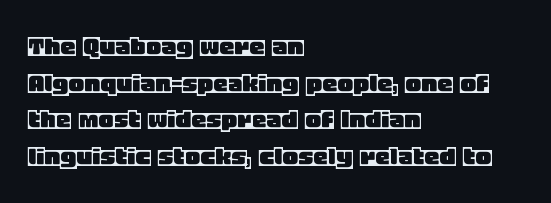
The passage shown is typed in a proportional face where columns would drift. Style check: upright. Nothing unusual about the tracking: characters are spaced as the font intends. Compared with a centered layout, this one pins lines to the left instead. Glance below the letters and you will spot only blank space.
